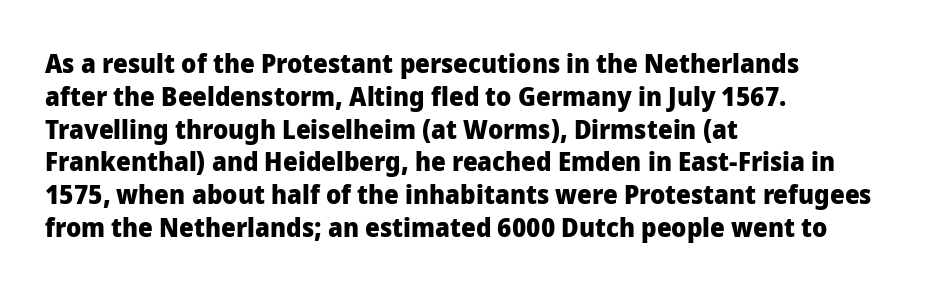
Reading down the column, the eye jumps a familiar distance to each next line. The passage shown is not underscored anywhere. Its strokes are broad and dark, the hallmark of bold type. Quick note: not italic, upright. Observe the ordinary spacing: letters are neighbours, not strangers. Line beginnings align vertically; line endings do not.
